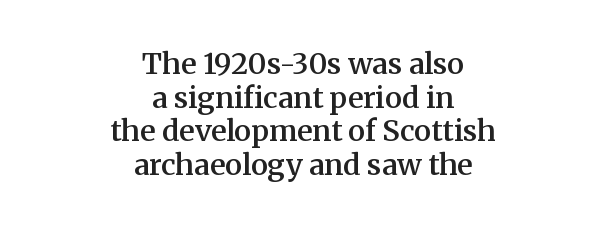
Are there feet on the stems? There are — it's a serif. Observe the ordinary spacing: letters are neighbours, not strangers. Posture: straight, roman, zero tilt. Letters rest on an invisible, unmarked baseline.
